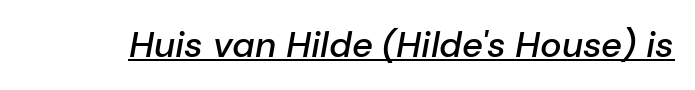
{"italic": "yes", "lean": "right", "slant_degrees": 10, "bold": "semi", "weight": "semibold", "width": "normal", "stroke_contrast": "low", "x_height": "medium", "monospaced": "no", "underline": "yes", "letter_spacing": "normal", "letter_spacing_em": 0.0, "glyph_px": 36}
